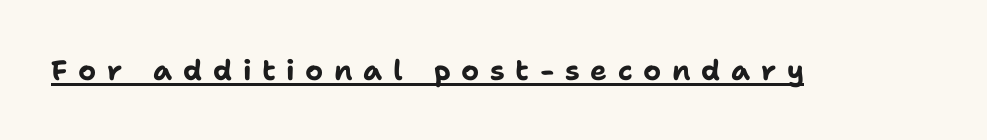
{"serif": "no", "italic": "no", "bold": "yes", "weight": "bold", "width": "normal", "stroke_contrast": "low", "x_height": "medium", "monospaced": "no", "underline": "yes", "letter_spacing": "wide", "letter_spacing_em": 0.38, "glyph_px": 28}
